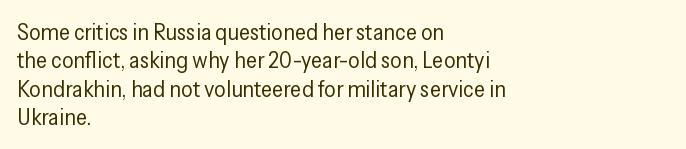
Nobody touched the tracking dial on this one. Visually the block forms a straight wall on the left and a jagged coastline on the right. Posture: upright roman. Beneath every word, the page is bare.
